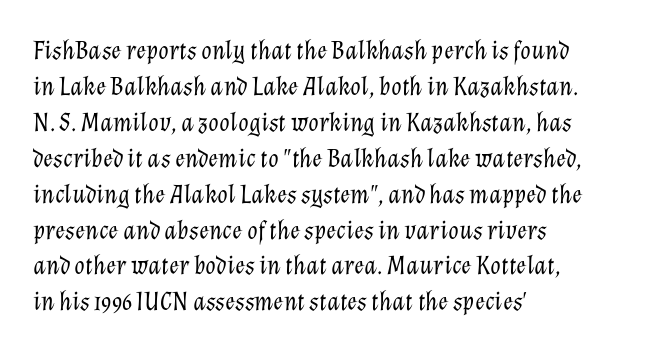
The image shows 27 px text type, italic (leaning right); set left-aligned, normal line spacing (1.33x), normal letter spacing, not underlined.
